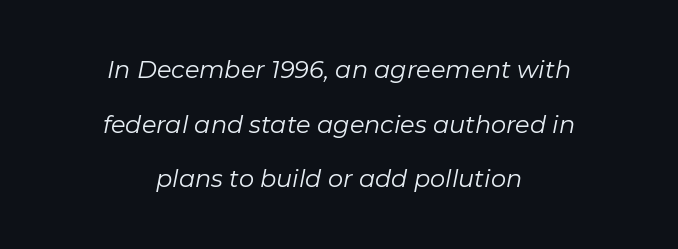
The letters look calm and open, with moderate or lighter stems. The paragraph has two soft edges and a firm central axis. Tall strokes in this sample are angled rather than plumb. Any mark beneath the type? The region is blank. The letterforms sit shoulder to shoulder at normal distance.
